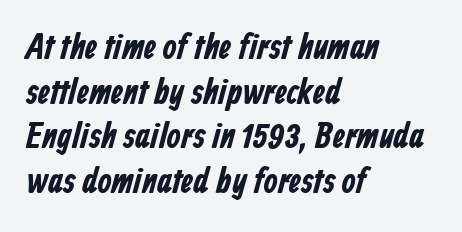
In terms of letterspacing, this is plain default setting. Note: no serifs on the glyphs. This rendering features lettering with no underline. Do the characters align in a grid? No, the font is proportional. Chunky letters — that's bold for sure. The rag falls on the right side of this text block.
